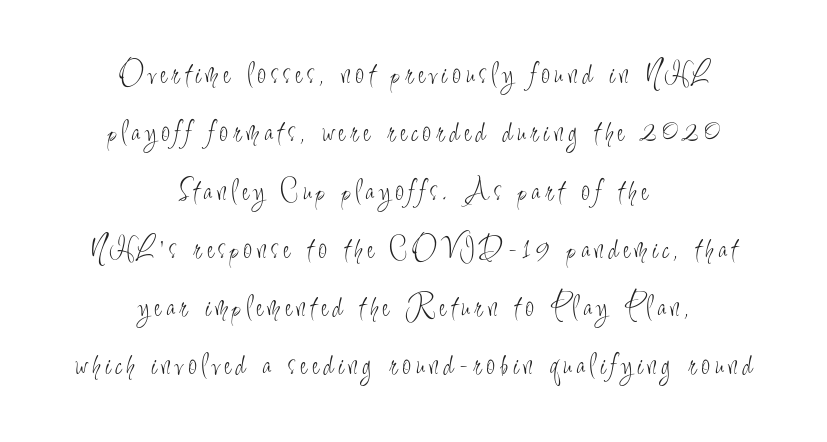
Q: Is the text bold? A: No.
Q: Is the typeface a serif or a sans-serif typeface? A: Sans-serif.
Q: Is the text underlined? A: No.
Q: How is the paragraph aligned? A: Centered.
Q: Width (condensed, normal, or wide)? A: Condensed.
Q: Stroke contrast? A: Low.
Q: x-height? A: Small.
Q: Monospaced? A: No.
